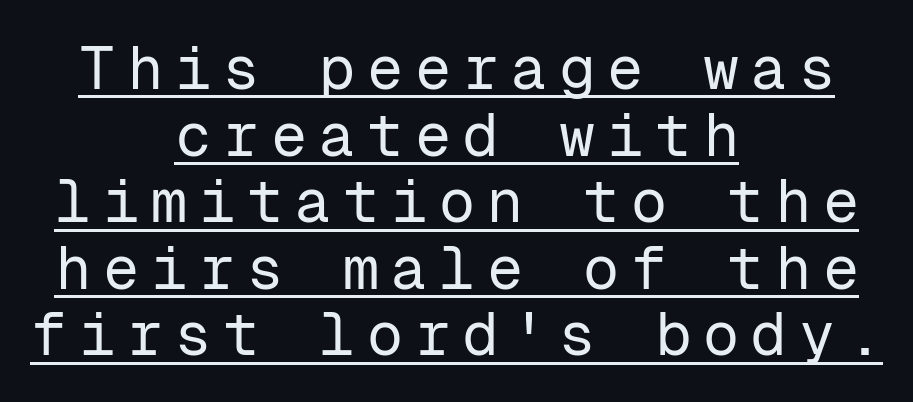
{"serif": "no", "italic": "no", "bold": "no", "weight": "regular", "width": "normal", "stroke_contrast": "low", "x_height": "medium", "monospaced": "yes", "underline": "yes", "align": "center", "line_spacing": "tight", "line_spacing_ratio": 1.11, "letter_spacing": "wide", "letter_spacing_em": 0.2, "glyph_px": 60}
